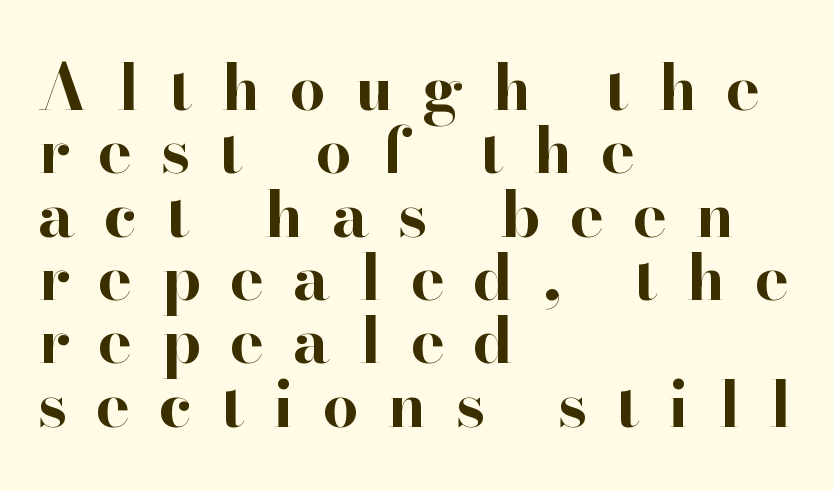
Typesetter's note: full bold, strokes at maximum text heaviness. The lines in this sample share a left origin and differ only in where they stop. No word sits above an underline. Rows of type sit shoulder to shoulder in the vertical direction. Think of a printed novel: that variable character pitch is what you see here.
